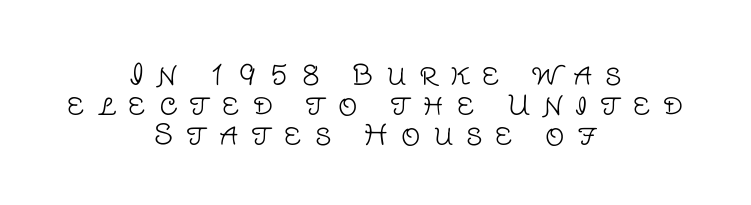
The space directly below the letters is spotless. Does extra space separate the letters? Yes, quite a lot of it. Every row of glyphs is offset so its center matches the block's center. No extra ink here — the face is not bold.
